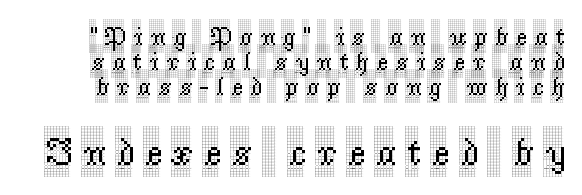
The image shows 39 px condensed serif type, upright; set tight line spacing (0.97x), unusually wide letter spacing (+0.26 em), not underlined; the second (bottom) block is 1.5x larger; a large x-height.
